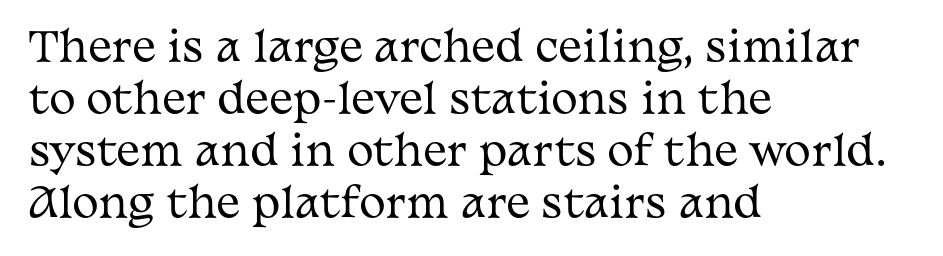
The image shows 40 px regular-weight, wide serif type, upright; set left-aligned, normal line spacing (1.3x), normal letter spacing, not underlined; medium stroke contrast and a medium x-height.
